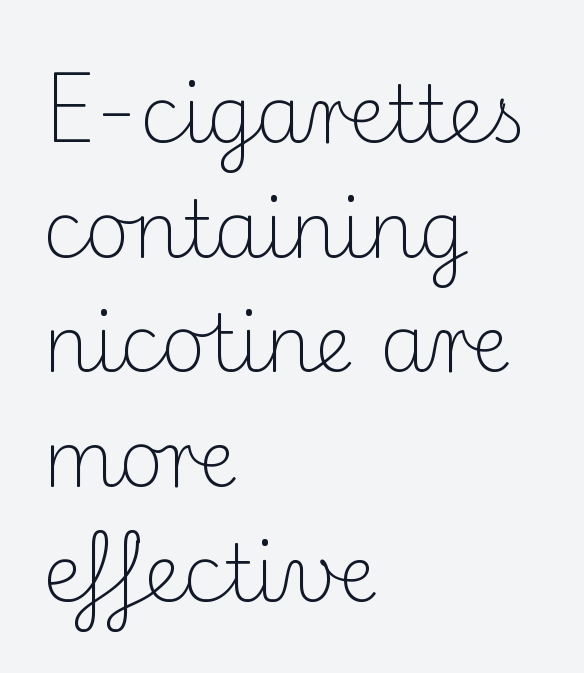
Unlike italic type, these characters show no tilt at all. The text was rendered using a seriffed face with decorative stroke endings. No heavy texture on the line: the type isn't bold. Varying glyph widths throughout — classic text-font behaviour. The lines in this sample share a left origin and differ only in where they stop. No word sits above an underline.
